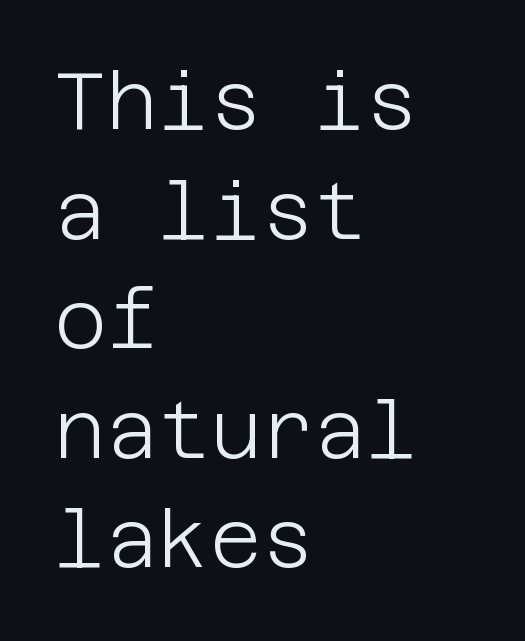
{"serif": "no", "italic": "no", "bold": "no", "weight": "light", "width": "normal", "stroke_contrast": "low", "x_height": "large", "underline": "no", "align": "left", "line_spacing": "normal", "line_spacing_ratio": 1.37, "letter_spacing": "normal", "letter_spacing_em": 0.0, "glyph_px": 80}
